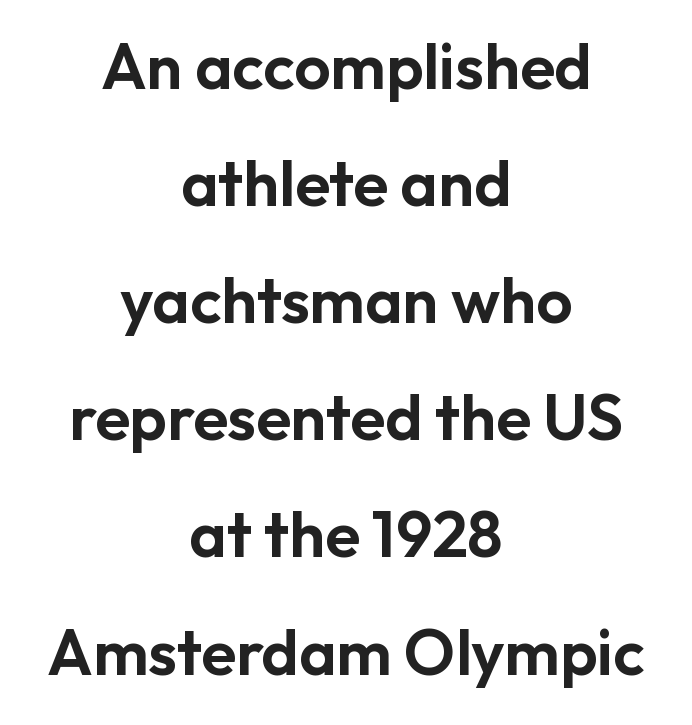
Q: Is the text italic (slanted)? A: No, it is upright.
Q: Is the typeface a serif or a sans-serif typeface? A: Sans-serif.
Q: Is the text underlined? A: No.
Q: How is the paragraph aligned? A: Centered.
Q: Is the spacing between letters normal or unusually wide? A: Normal.
Q: Width (condensed, normal, or wide)? A: Normal.
Q: Stroke contrast? A: Low.
Q: x-height? A: Medium.
Q: Monospaced? A: No.
